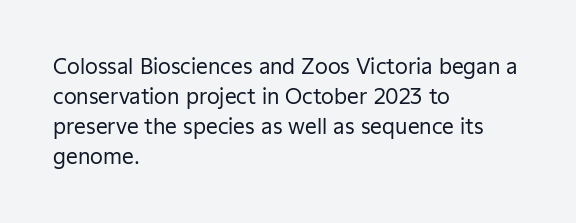
Q: Is the text bold? A: No.
Q: Is the text italic (slanted)? A: No, it is upright.
Q: Is the text underlined? A: No.
Q: How is the paragraph aligned? A: Left-aligned.
Q: Is the spacing between letters normal or unusually wide? A: Normal.
Q: Is the spacing between lines tight, normal or loose? A: Normal.
